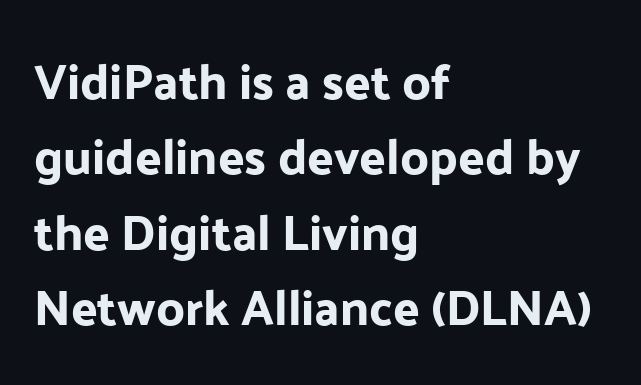
Q: Is the text italic (slanted)? A: No, it is upright.
Q: Is the typeface a serif or a sans-serif typeface? A: Sans-serif.
Q: Is the text underlined? A: No.
Q: How is the paragraph aligned? A: Left-aligned.
Q: Is the spacing between letters normal or unusually wide? A: Normal.
Q: Is the spacing between lines tight, normal or loose? A: Normal.
Q: Width (condensed, normal, or wide)? A: Normal.
Q: Stroke contrast? A: Low.
Q: x-height? A: Medium.
Q: Monospaced? A: No.
